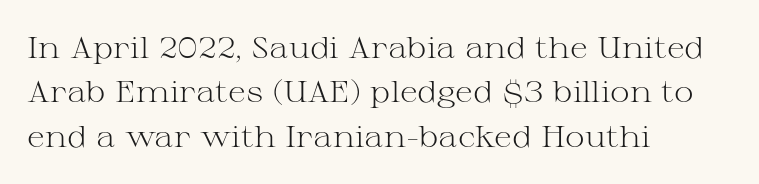
{"serif": "yes", "italic": "no", "bold": "no", "weight": "light", "width": "wide", "stroke_contrast": "medium", "x_height": "medium", "monospaced": "no", "underline": "no", "align": "left", "line_spacing": "normal", "line_spacing_ratio": 1.48, "letter_spacing": "normal", "letter_spacing_em": 0.0, "glyph_px": 30}
